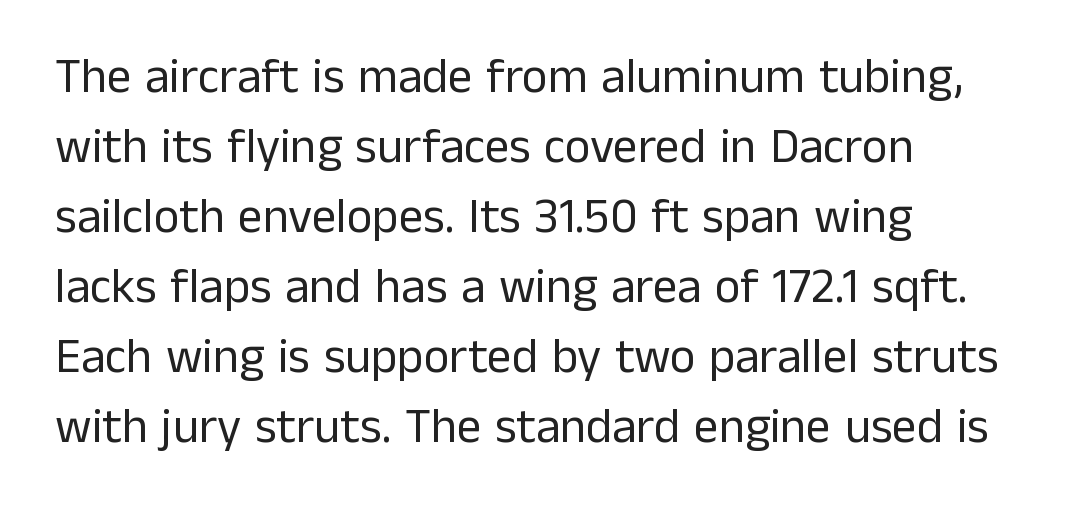
{"serif": "no", "italic": "no", "bold": "no", "weight": "regular", "width": "normal", "stroke_contrast": "low", "x_height": "medium", "monospaced": "no", "underline": "no", "align": "left", "line_spacing": "normal", "line_spacing_ratio": 1.43, "letter_spacing": "normal", "letter_spacing_em": 0.0, "glyph_px": 49}
